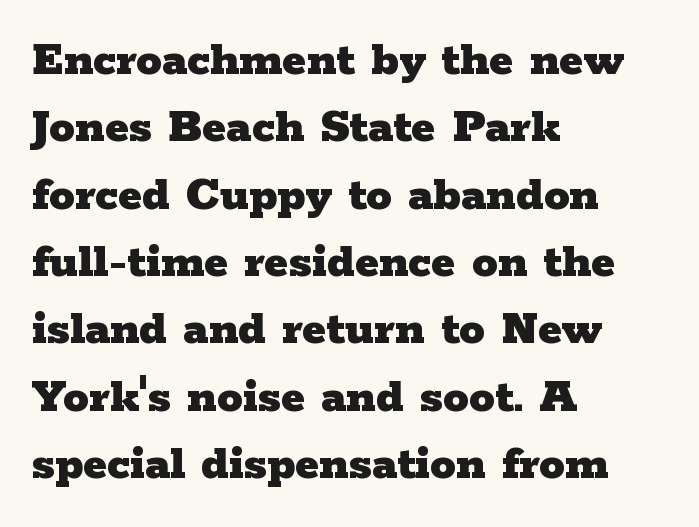
Q: Is the text bold? A: Yes.
Q: Is the text italic (slanted)? A: No, it is upright.
Q: Is the typeface a serif or a sans-serif typeface? A: Serif.
Q: Is the text underlined? A: No.
Q: How is the paragraph aligned? A: Left-aligned.
Q: Is the spacing between letters normal or unusually wide? A: Normal.
Q: Is the spacing between lines tight, normal or loose? A: Normal.
Q: Width (condensed, normal, or wide)? A: Wide.
Q: Stroke contrast? A: Low.
Q: x-height? A: Medium.
Q: Monospaced? A: No.
